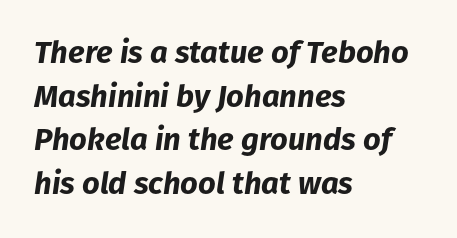
The image shows 31 px bold type, italic (leaning right); set left-aligned, normal line spacing (1.41x), normal letter spacing, not underlined; low stroke contrast and a medium x-height.
